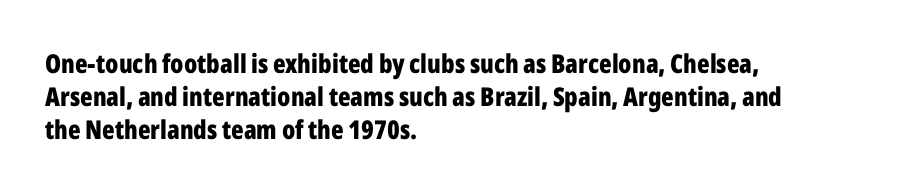
Q: Is the text bold? A: Yes.
Q: Is the text italic (slanted)? A: No, it is upright.
Q: Is the text underlined? A: No.
Q: How is the paragraph aligned? A: Left-aligned.
Q: Is the spacing between letters normal or unusually wide? A: Normal.
Q: Is the spacing between lines tight, normal or loose? A: Normal.
